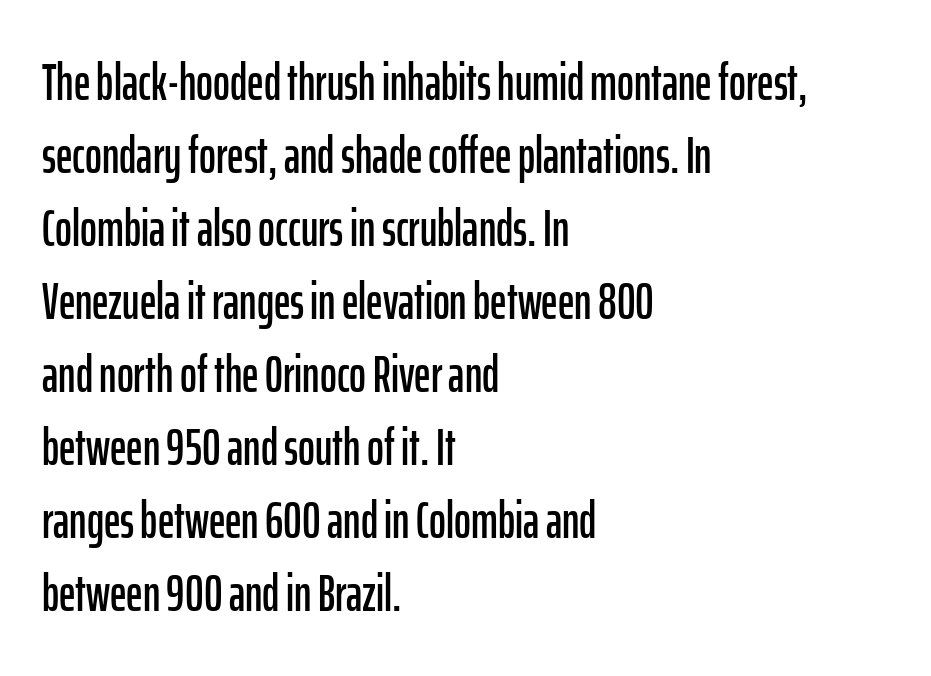
Is this a fixed-width face? No — the glyphs have proportional, varying widths. The gaps between neighbouring characters are ordinary and unremarkable. Style check: upright. Nothing sits at the stroke ends, so this counts as sans-serif. Notice how the passage keeps a crisp vertical edge on the left only.
